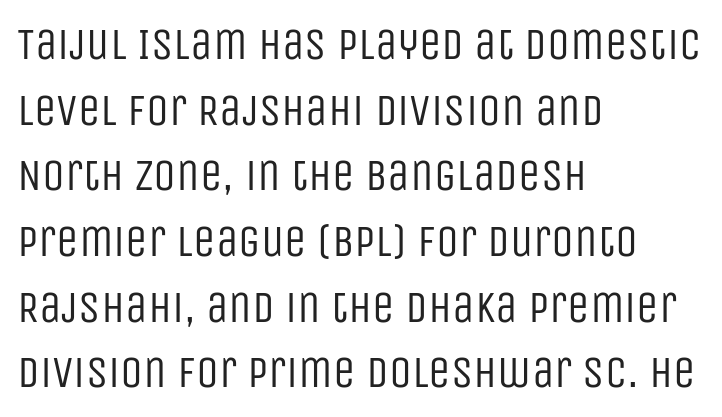
{"serif": "no", "italic": "no", "bold": "no", "weight": "regular", "width": "condensed", "stroke_contrast": "low", "x_height": "large", "monospaced": "no", "underline": "no", "align": "left", "line_spacing": "normal", "line_spacing_ratio": 1.46, "letter_spacing": "normal", "letter_spacing_em": 0.0, "glyph_px": 45}
